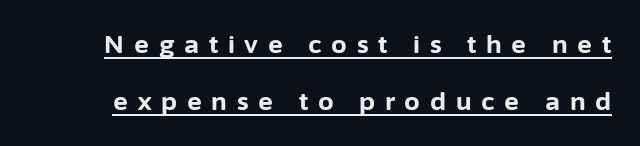
Quick note: underline on. Display-style spreading of the glyphs; the letterfit is very open. Baseline-to-baseline distance is far greater than the letter height. Look at the stroke-to-counter ratio: heavy, a bold. Unlike italic type, these characters show no tilt at all.
